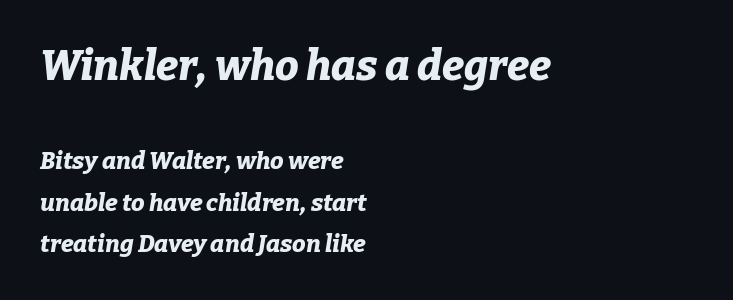
The image shows 42 px bold type, italic (leaning right); set left-aligned, line spacing 1.73x, normal letter spacing, not underlined; the first (top) block is 1.75x larger; low stroke contrast and a medium x-height.
